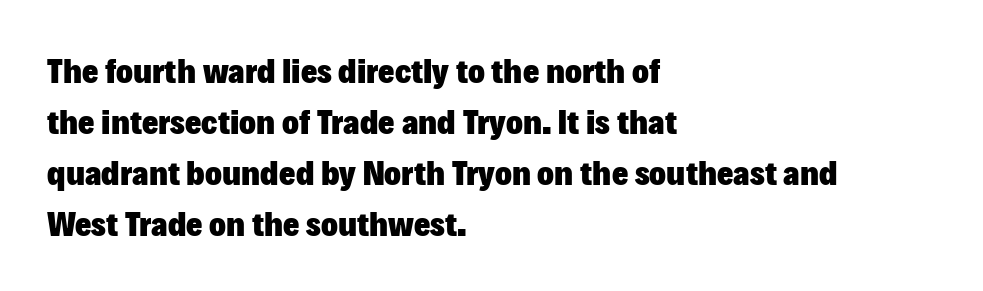
{"serif": "no", "italic": "no", "bold": "yes", "weight": "heavy", "width": "normal", "stroke_contrast": "low", "x_height": "medium", "monospaced": "no", "underline": "no", "align": "left", "line_spacing": "normal", "line_spacing_ratio": 1.46, "letter_spacing": "normal", "letter_spacing_em": 0.0, "glyph_px": 35}
